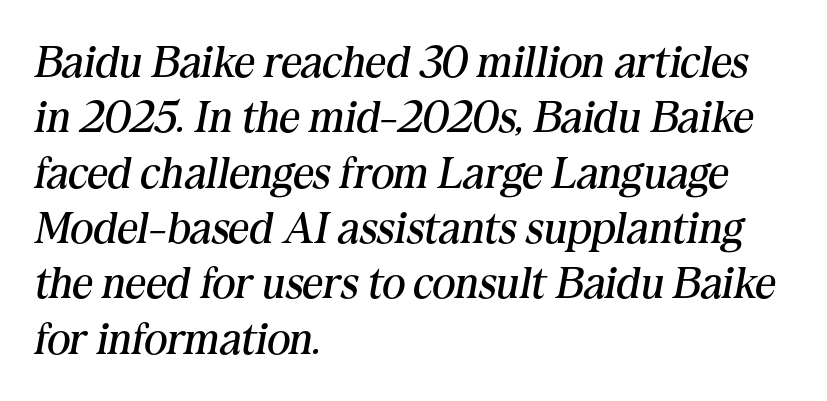
Q: Is the text bold? A: No.
Q: Is the text italic (slanted)? A: Yes, it leans right by about 10 degrees.
Q: Is the typeface a serif or a sans-serif typeface? A: Serif.
Q: Is the text underlined? A: No.
Q: How is the paragraph aligned? A: Left-aligned.
Q: Is the spacing between letters normal or unusually wide? A: Normal.
Q: Width (condensed, normal, or wide)? A: Normal.
Q: Stroke contrast? A: Medium.
Q: x-height? A: Medium.
Q: Monospaced? A: No.
